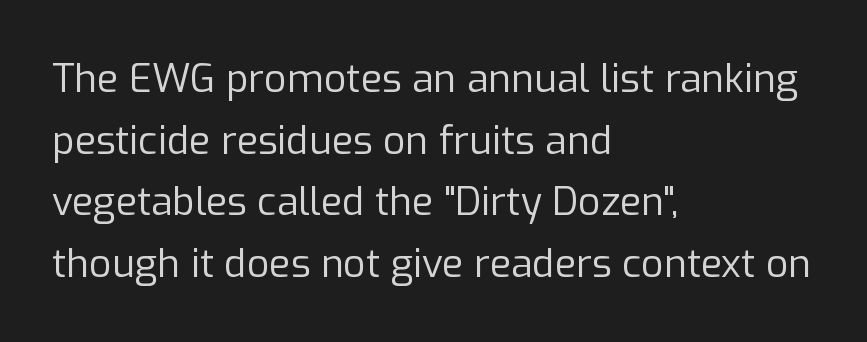
No letter is thick-stroked: the sample isn't bold. A bare baseline throughout the passage. Every stem runs plumb, perpendicular to the baseline. This is sans-serif lettering, the kind often seen on screens and signage. Evenly set lines give the paragraph a standard silhouette. Caption: standard tracking, unaltered.
